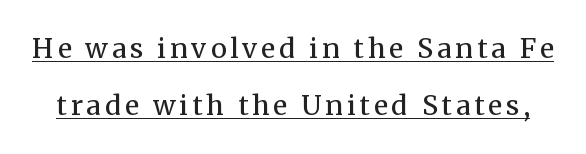
Q: Is the text bold? A: No.
Q: Is the text italic (slanted)? A: No, it is upright.
Q: Is the text underlined? A: Yes.
Q: Is the spacing between lines tight, normal or loose? A: Loose.
